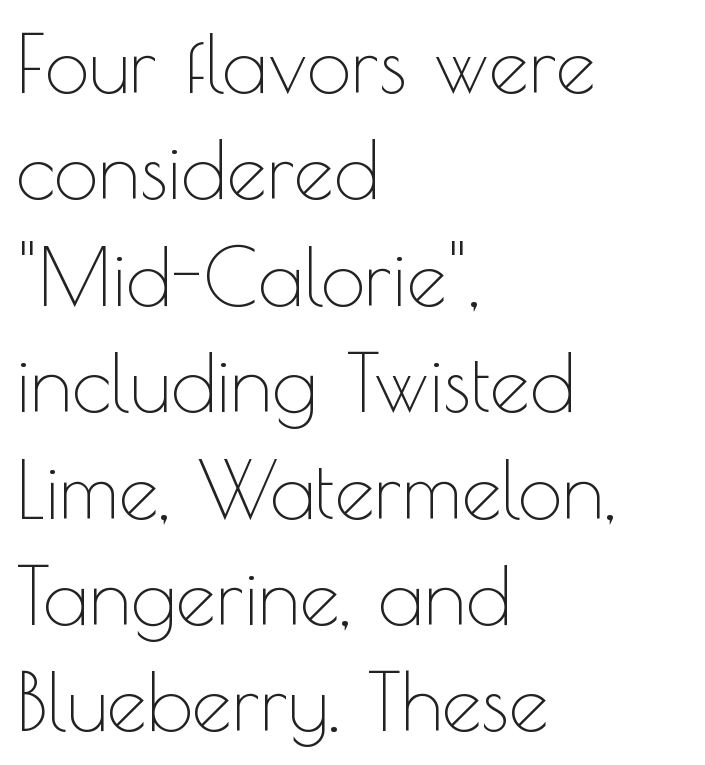
Q: Is the text bold? A: No.
Q: Is the text italic (slanted)? A: No, it is upright.
Q: Is the typeface a serif or a sans-serif typeface? A: Sans-serif.
Q: Is the text underlined? A: No.
Q: How is the paragraph aligned? A: Left-aligned.
Q: Is the spacing between letters normal or unusually wide? A: Normal.
Q: Is the spacing between lines tight, normal or loose? A: Normal.
Q: Width (condensed, normal, or wide)? A: Normal.
Q: x-height? A: Small.
Q: Monospaced? A: No.
